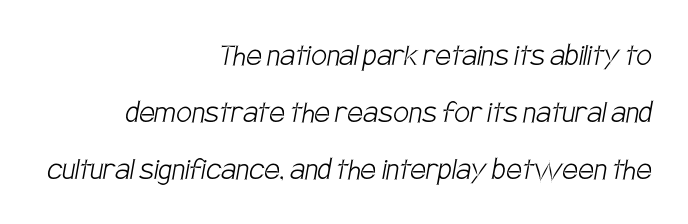
Q: Is the text bold? A: No.
Q: Is the typeface a serif or a sans-serif typeface? A: Sans-serif.
Q: Is the text underlined? A: No.
Q: How is the paragraph aligned? A: Right-aligned.
Q: Is the spacing between letters normal or unusually wide? A: Normal.
Q: Is the spacing between lines tight, normal or loose? A: Normal.
Q: Width (condensed, normal, or wide)? A: Condensed.
Q: Stroke contrast? A: Low.
Q: x-height? A: Large.
Q: Monospaced? A: No.
